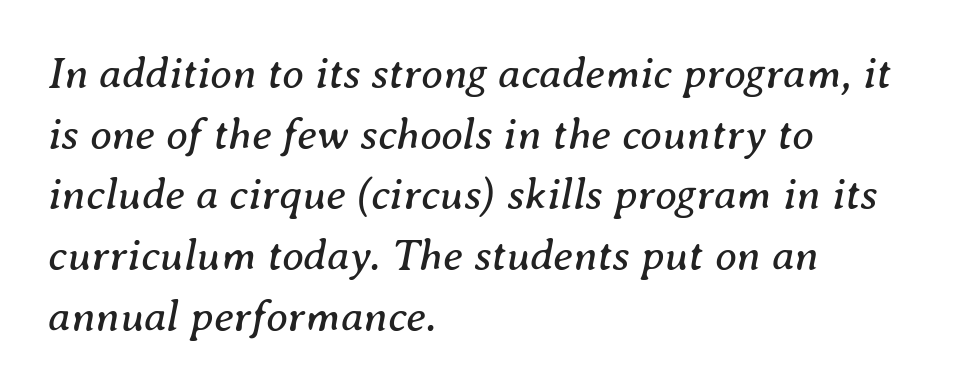
The image shows 44 px regular-weight serif type, italic (leaning right); set left-aligned, normal line spacing (1.38x), normal letter spacing, not underlined; medium stroke contrast and a medium x-height.
